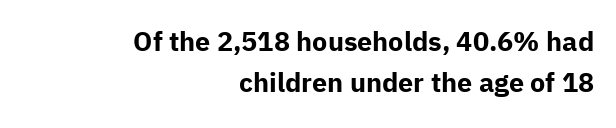
The image shows 27 px bold type, upright; set right-aligned, normal line spacing (1.53x), normal letter spacing, not underlined.
